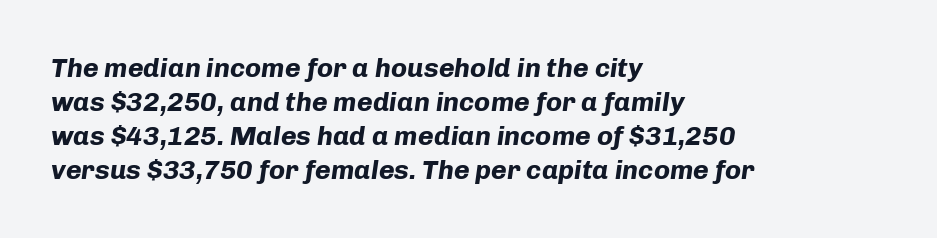
The image shows 27 px bold type, italic (leaning right); set left-aligned, normal line spacing (1.26x), normal letter spacing, not underlined.
